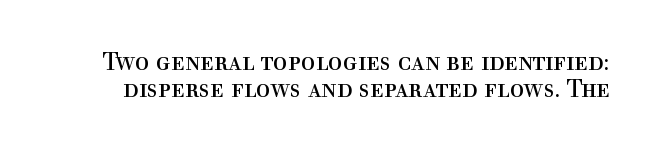
Q: Is the text bold? A: No.
Q: Is the text italic (slanted)? A: No, it is upright.
Q: Is the text underlined? A: No.
Q: Is the spacing between letters normal or unusually wide? A: Normal.
Q: Is the spacing between lines tight, normal or loose? A: Tight.
